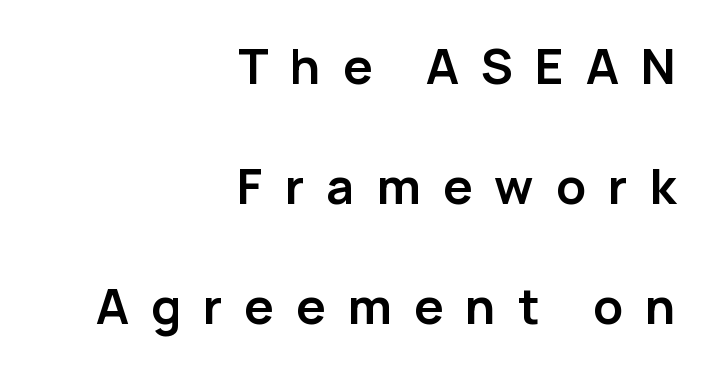
Here the glyphs are tracked loosely, breaking word shapes into spaced letters. The text was rendered using a sans face with plain stroke endings. The rendering uses natural spacing where letterforms have individual widths. The lines in this sample share a right terminus and differ only in where they begin. Beneath every word, the page is bare.
